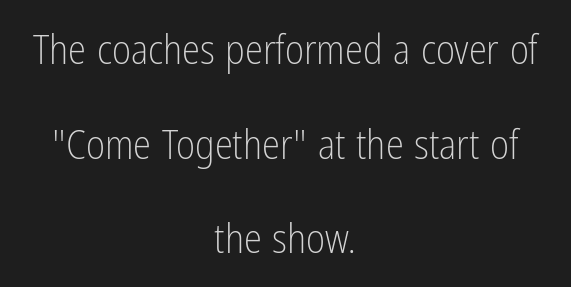
{"serif": "no", "italic": "no", "bold": "no", "weight": "light", "width": "condensed", "stroke_contrast": "low", "x_height": "medium", "monospaced": "no", "underline": "no", "align": "center", "line_spacing": "loose", "line_spacing_ratio": 2.31, "letter_spacing": "normal", "letter_spacing_em": 0.0, "glyph_px": 41}
